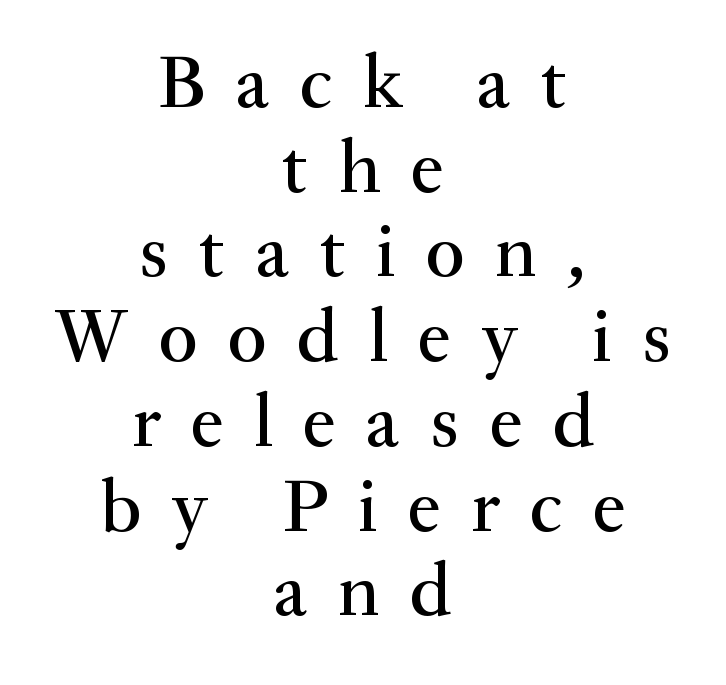
The leading is snug, giving the passage a crowded texture. Do the characters align in a grid? No, the font is proportional. Posture: vertical. This rendering features lettering with no underline. One-word summary of the alignment: center.
